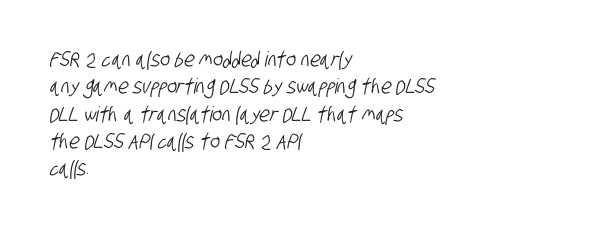
Any mark beneath the type? The region is blank. The vertical gap from one line to the next is medium. Compared with typical body copy, the letter spacing here is the same. The compositor pushed each line to the left boundary.
